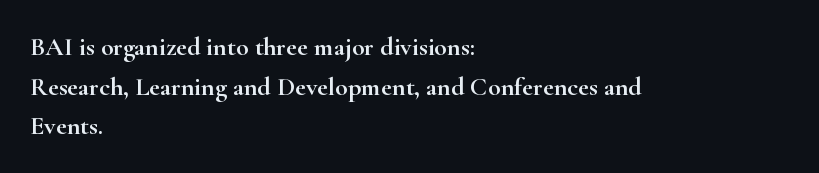
{"italic": "no", "underline": "no", "align": "left", "line_spacing": "normal", "line_spacing_ratio": 1.52, "letter_spacing": "normal", "letter_spacing_em": 0.0, "glyph_px": 26}
